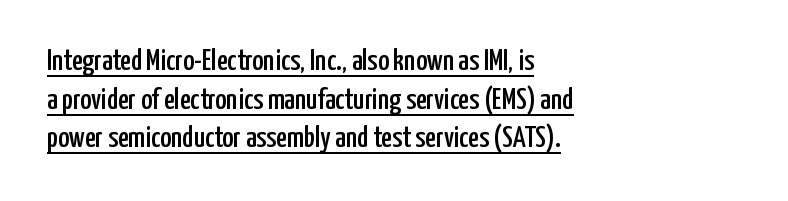
{"serif": "no", "italic": "no", "width": "condensed", "stroke_contrast": "low", "x_height": "medium", "monospaced": "no", "underline": "yes", "align": "left", "line_spacing": "normal", "line_spacing_ratio": 1.29, "letter_spacing": "normal", "letter_spacing_em": 0.0, "glyph_px": 30}
